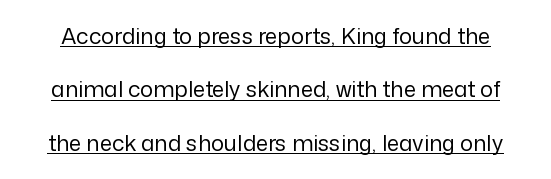
The image shows 22 px text type, upright; set loose line spacing (2.43x), normal letter spacing, underlined.
